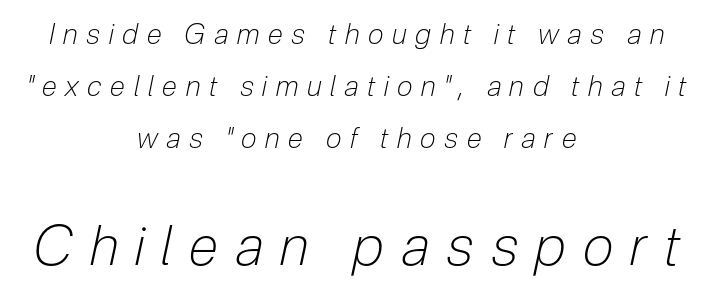
Q: Is the text bold? A: No.
Q: Is the text italic (slanted)? A: Yes, it leans right by about 12 degrees.
Q: Is the text underlined? A: No.
Q: How is the paragraph aligned? A: Centered.
Q: Is the spacing between letters normal or unusually wide? A: Unusually wide.
Q: Which block of text is set in a larger size, the first (top) or the second (bottom)? A: The second (bottom) one.
Q: Width (condensed, normal, or wide)? A: Condensed.
Q: Stroke contrast? A: Low.
Q: x-height? A: Medium.
Q: Monospaced? A: No.
